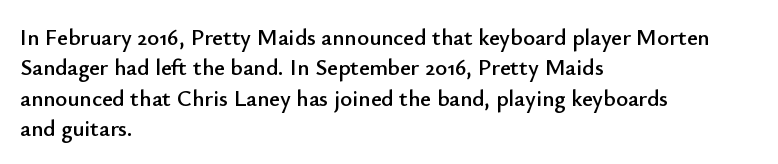
The image shows 23 px text type, upright; set left-aligned, normal line spacing (1.32x), normal letter spacing, not underlined.
